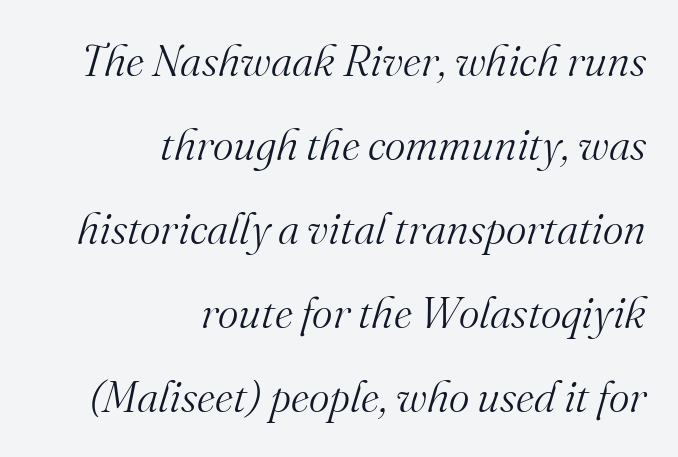
The image shows 44 px light serif type, italic (leaning right); set right-aligned, loose line spacing (1.91x), normal letter spacing, not underlined; medium stroke contrast and a small x-height.
